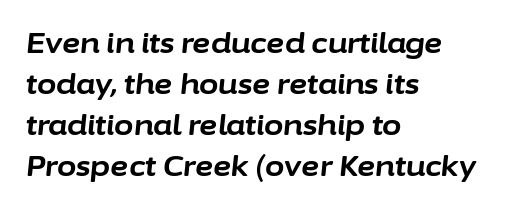
Q: Is the text bold? A: Yes.
Q: Is the text italic (slanted)? A: Yes, it leans right by about 6 degrees.
Q: Is the text underlined? A: No.
Q: How is the paragraph aligned? A: Left-aligned.
Q: Is the spacing between letters normal or unusually wide? A: Normal.
Q: Is the spacing between lines tight, normal or loose? A: Normal.
Q: Width (condensed, normal, or wide)? A: Normal.
Q: Stroke contrast? A: Low.
Q: x-height? A: Medium.
Q: Monospaced? A: No.
